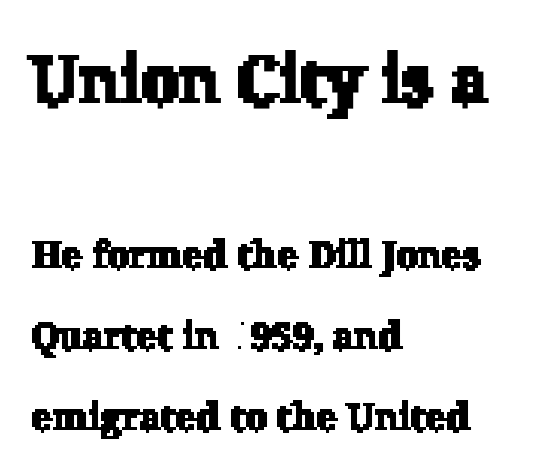
{"serif": "yes", "width": "normal", "stroke_contrast": "low", "x_height": "medium", "monospaced": "no", "underline": "no", "align": "left", "line_spacing": "loose", "line_spacing_ratio": 2.07, "letter_spacing": "normal", "letter_spacing_em": 0.0, "larger_block": "first", "size_ratio": 1.74, "glyph_px": 68}
